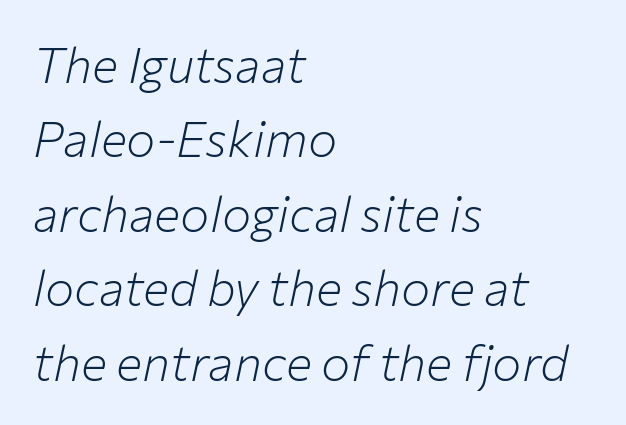
{"italic": "yes", "lean": "right", "slant_degrees": 12, "bold": "no", "weight": "light", "width": "normal", "stroke_contrast": "low", "x_height": "medium", "monospaced": "no", "underline": "no", "align": "left", "line_spacing": "normal", "line_spacing_ratio": 1.52, "letter_spacing": "normal", "letter_spacing_em": 0.0, "glyph_px": 49}
